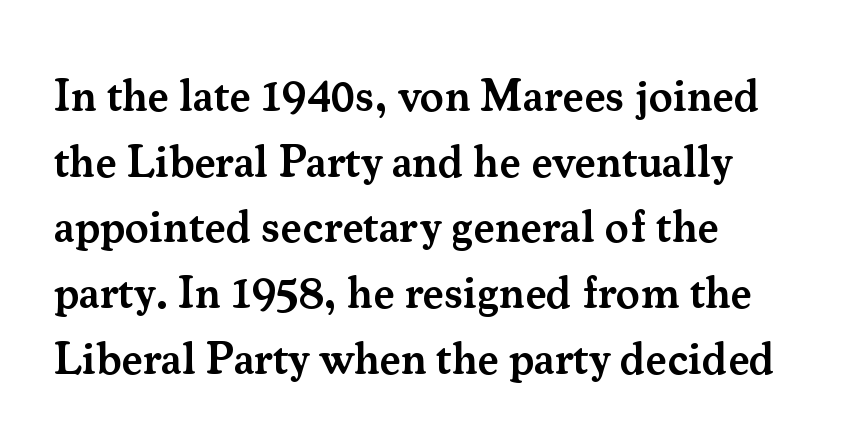
The image shows 45 px semibold serif type, upright; set left-aligned, normal line spacing (1.46x), normal letter spacing, not underlined; medium stroke contrast and a small x-height.
